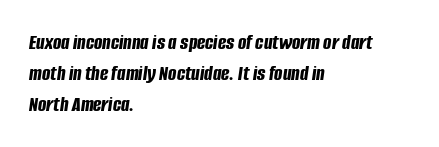
The image shows 22 px bold type, italic (leaning right); set left-aligned, normal line spacing (1.4x), normal letter spacing, not underlined.
